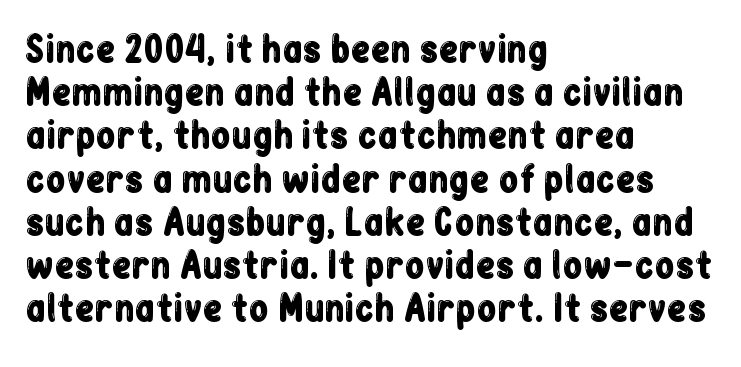
Anything drawn beneath the words? Only blank space. This is roman type, the default non-slanted kind. Typeset ragged right — the left edge is the straight one. Spacing verdict: proportional, widths tailored to each character. Here the glyphs are tracked normally, forming tight word shapes. Are there feet on the stems? There aren't — it's a sans.
